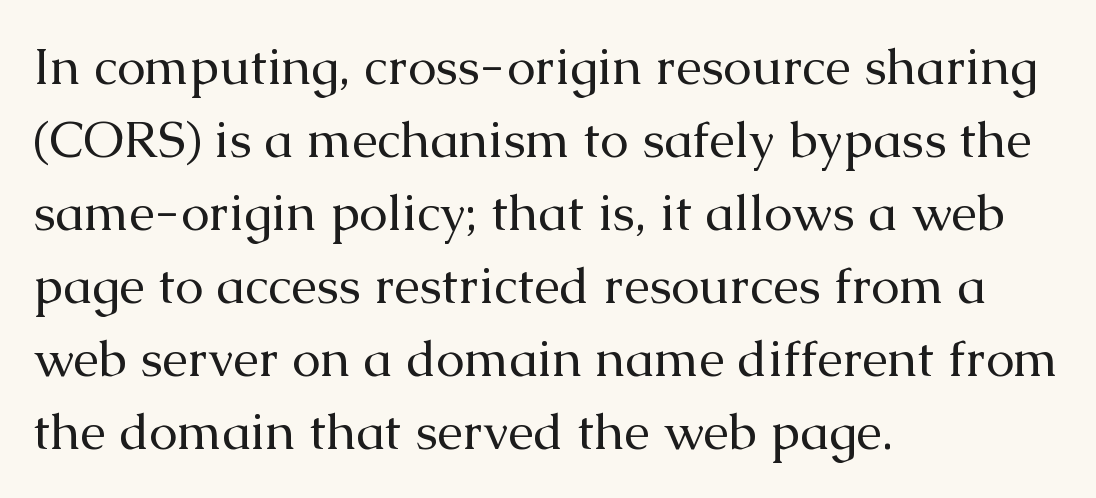
{"serif": "yes", "italic": "no", "bold": "no", "weight": "regular", "width": "normal", "stroke_contrast": "medium", "x_height": "medium", "monospaced": "no", "underline": "no", "align": "left", "line_spacing": "normal", "line_spacing_ratio": 1.43, "letter_spacing": "normal", "letter_spacing_em": 0.0, "glyph_px": 51}
